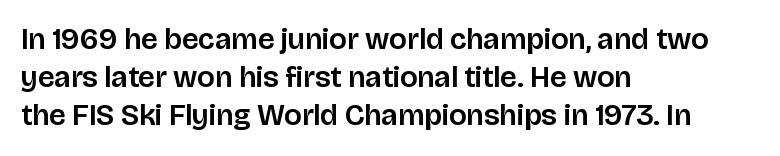
Q: Is the text italic (slanted)? A: No, it is upright.
Q: Is the typeface a serif or a sans-serif typeface? A: Sans-serif.
Q: Is the text underlined? A: No.
Q: How is the paragraph aligned? A: Left-aligned.
Q: Is the spacing between letters normal or unusually wide? A: Normal.
Q: Is the spacing between lines tight, normal or loose? A: Normal.
Q: Width (condensed, normal, or wide)? A: Normal.
Q: Stroke contrast? A: Low.
Q: x-height? A: Large.
Q: Monospaced? A: No.
